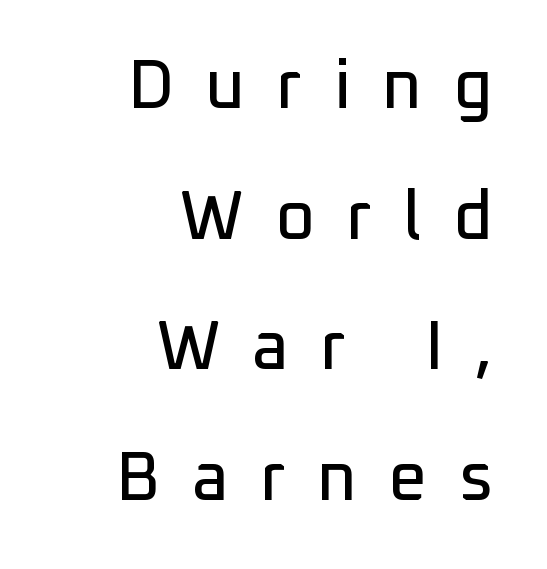
Q: Is the text italic (slanted)? A: No, it is upright.
Q: Is the typeface a serif or a sans-serif typeface? A: Sans-serif.
Q: Is the text underlined? A: No.
Q: How is the paragraph aligned? A: Right-aligned.
Q: Is the spacing between letters normal or unusually wide? A: Unusually wide.
Q: Is the spacing between lines tight, normal or loose? A: Loose.
Q: Width (condensed, normal, or wide)? A: Normal.
Q: Stroke contrast? A: Low.
Q: x-height? A: Medium.
Q: Monospaced? A: No.
